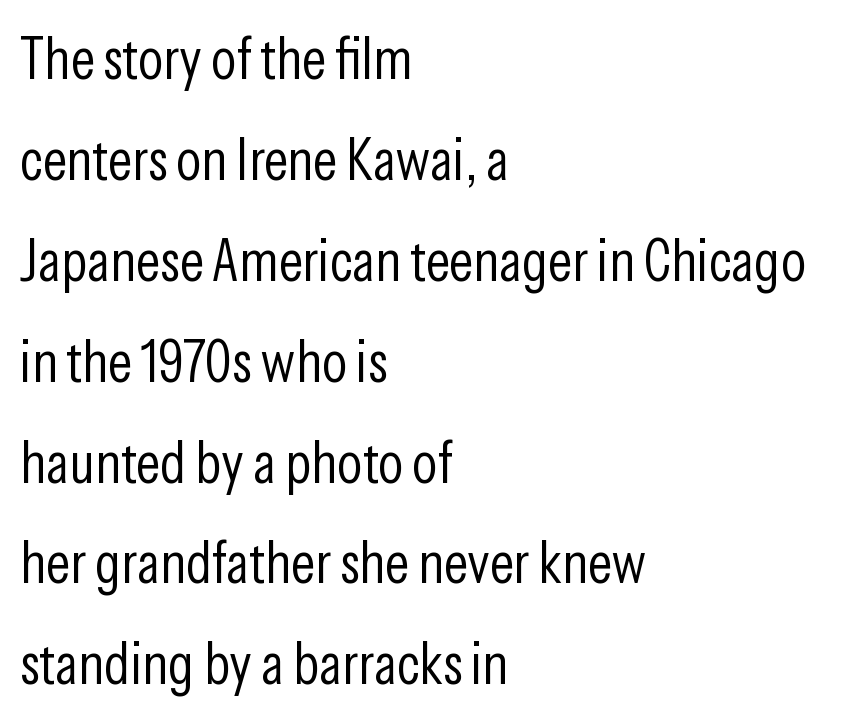
{"serif": "no", "italic": "no", "bold": "no", "weight": "light", "width": "condensed", "stroke_contrast": "low", "x_height": "medium", "monospaced": "no", "underline": "no", "align": "left", "line_spacing_ratio": 1.71, "letter_spacing": "normal", "letter_spacing_em": 0.0, "glyph_px": 59}
